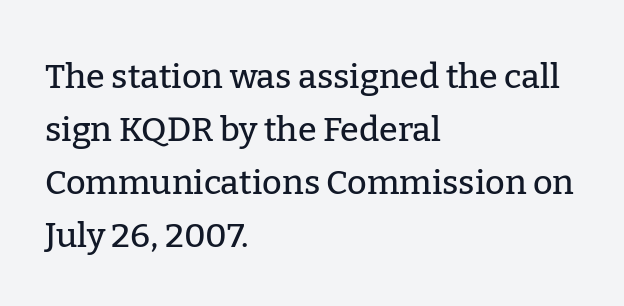
The image shows 34 px serif type, upright; set left-aligned, normal line spacing (1.56x), normal letter spacing, not underlined; low stroke contrast and a medium x-height.
